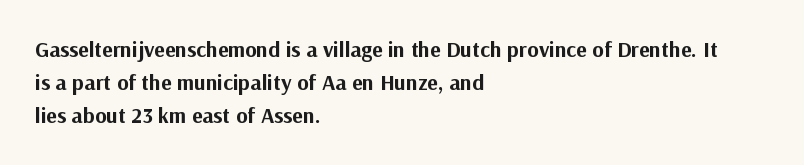
Q: Is the text bold? A: Yes.
Q: Is the text italic (slanted)? A: No, it is upright.
Q: Is the text underlined? A: No.
Q: How is the paragraph aligned? A: Left-aligned.
Q: Is the spacing between letters normal or unusually wide? A: Normal.
Q: Is the spacing between lines tight, normal or loose? A: Normal.
